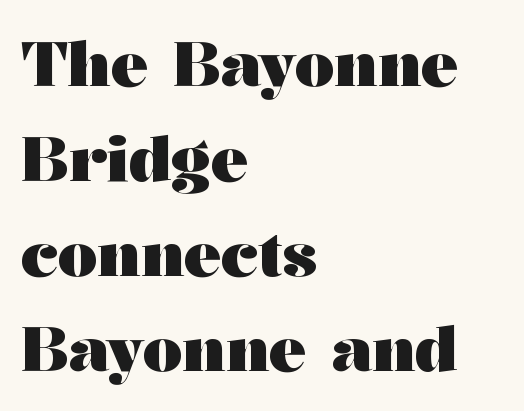
Q: Is the text bold? A: Yes.
Q: Is the text italic (slanted)? A: No, it is upright.
Q: Is the typeface a serif or a sans-serif typeface? A: Serif.
Q: Is the text underlined? A: No.
Q: How is the paragraph aligned? A: Left-aligned.
Q: Is the spacing between letters normal or unusually wide? A: Normal.
Q: Is the spacing between lines tight, normal or loose? A: Normal.
Q: Width (condensed, normal, or wide)? A: Wide.
Q: Stroke contrast? A: Medium.
Q: x-height? A: Medium.
Q: Monospaced? A: No.
